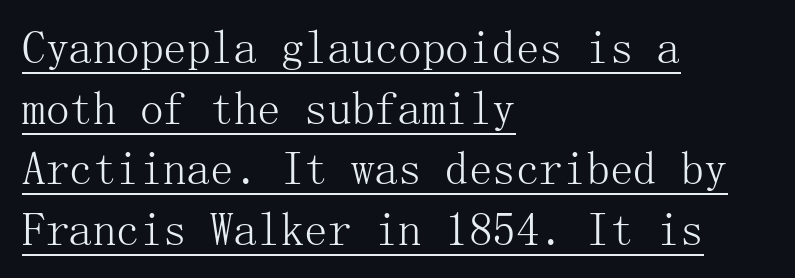
{"serif": "yes", "italic": "no", "bold": "no", "weight": "light", "width": "normal", "stroke_contrast": "medium", "x_height": "medium", "underline": "yes", "align": "left", "line_spacing": "normal", "line_spacing_ratio": 1.29, "letter_spacing": "normal", "letter_spacing_em": 0.0, "glyph_px": 47}
